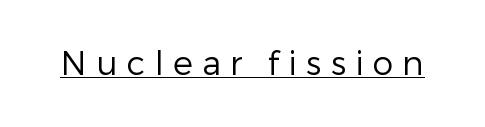
Q: Is the text bold? A: No.
Q: Is the text italic (slanted)? A: No, it is upright.
Q: Is the typeface a serif or a sans-serif typeface? A: Sans-serif.
Q: Is the text underlined? A: Yes.
Q: Is the spacing between letters normal or unusually wide? A: Unusually wide.
Q: Width (condensed, normal, or wide)? A: Normal.
Q: Stroke contrast? A: Low.
Q: x-height? A: Medium.
Q: Monospaced? A: No.
